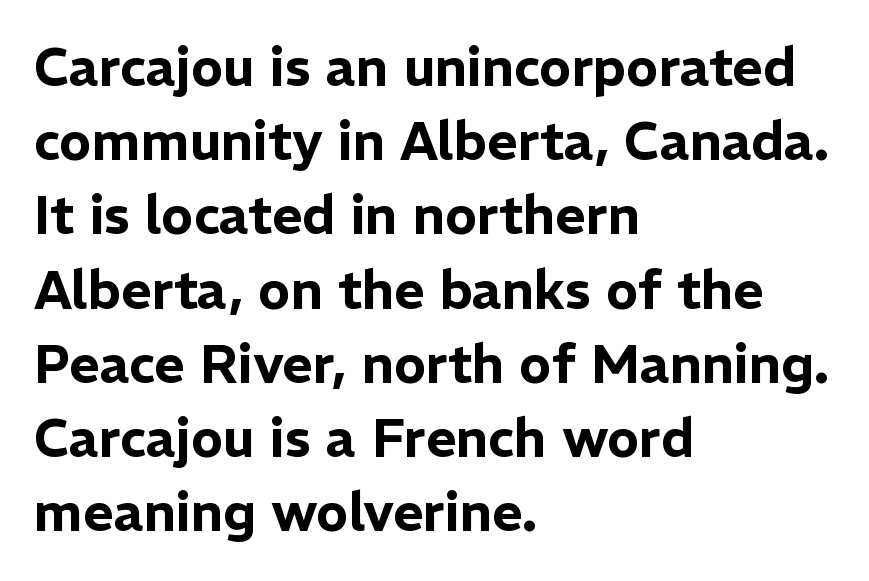
{"serif": "no", "italic": "no", "width": "normal", "stroke_contrast": "low", "x_height": "medium", "monospaced": "no", "underline": "no", "align": "left", "line_spacing": "normal", "line_spacing_ratio": 1.4, "letter_spacing": "normal", "letter_spacing_em": 0.0, "glyph_px": 53}
